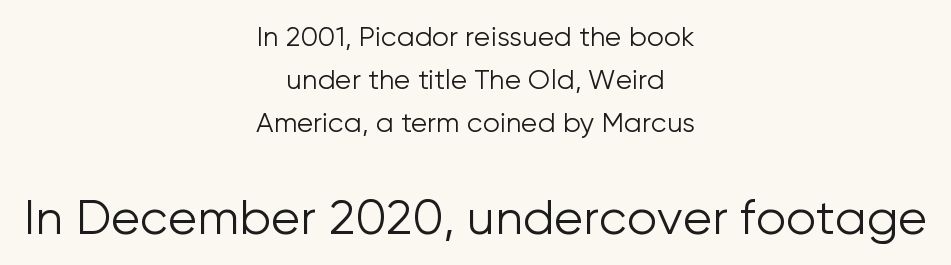
Words appear dense and cohesive because spacing is normal. Spacing verdict: proportional, widths tailored to each character. The axis of the letterforms is exactly vertical. Stems and bowls with no extra thickness — not bold. The later block is typeset at a bigger size than the earlier block. The space directly below the letters is spotless.
